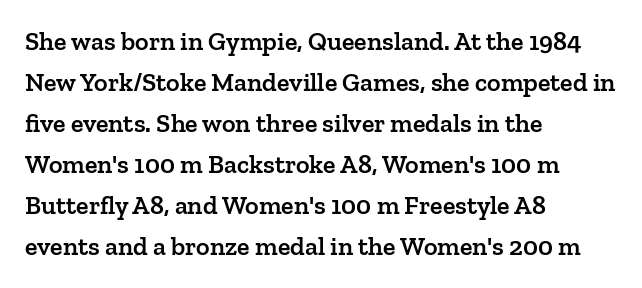
Bold? Not quite — semibold, heavier than regular but stopping short. In CSS terms this would be text-align: left. Does extra space separate the letters? No, they use regular spacing. How would I describe the line gaps? Plain and ordinary. Unlike italic type, these characters show no tilt at all. Honestly, there is no underline to notice here at all.
